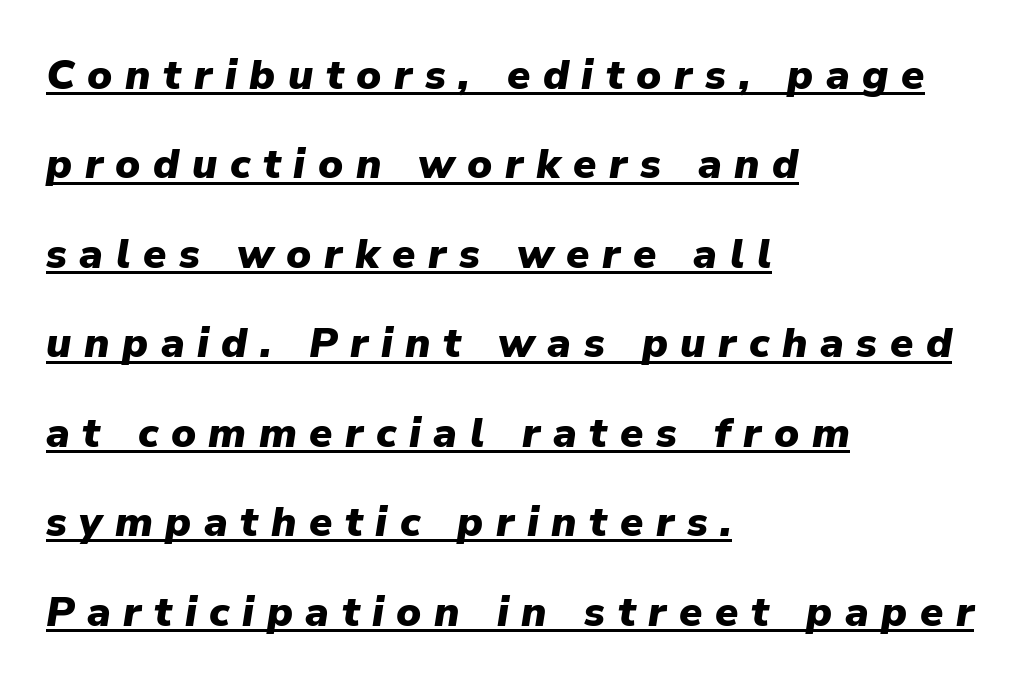
The image shows 42 px heavy type, italic (leaning right); set left-aligned, loose line spacing (2.13x), unusually wide letter spacing (+0.3 em), underlined; low stroke contrast and a medium x-height.
